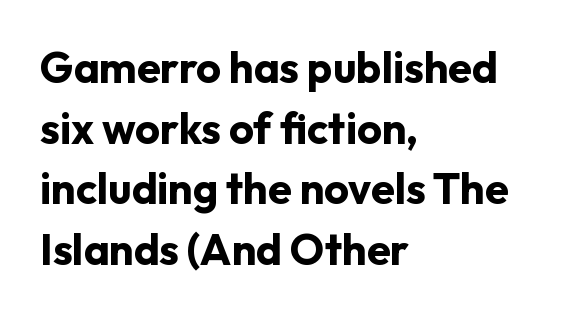
The image shows 43 px bold sans-serif type, upright; set left-aligned, normal line spacing (1.41x), normal letter spacing, not underlined; low stroke contrast and a medium x-height.
